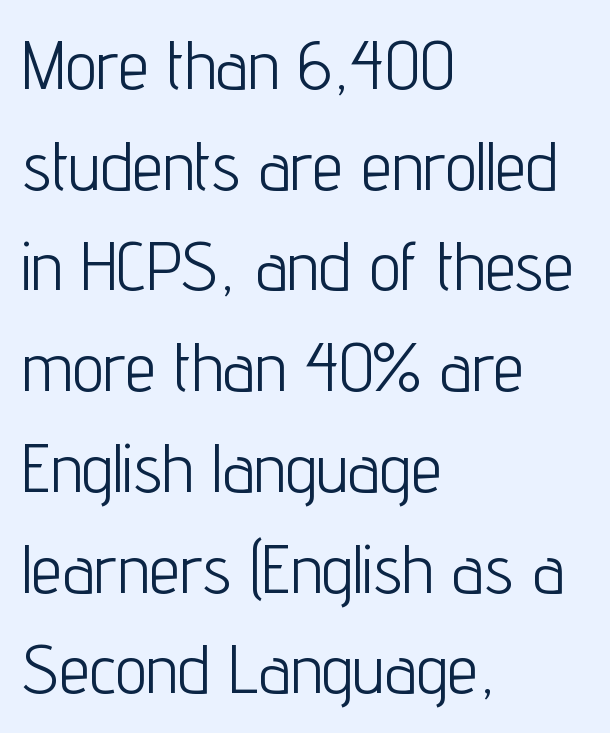
{"serif": "no", "italic": "no", "bold": "no", "weight": "light", "width": "condensed", "stroke_contrast": "low", "x_height": "medium", "monospaced": "no", "underline": "no", "align": "left", "line_spacing": "normal", "line_spacing_ratio": 1.46, "letter_spacing": "normal", "letter_spacing_em": 0.0, "glyph_px": 69}
